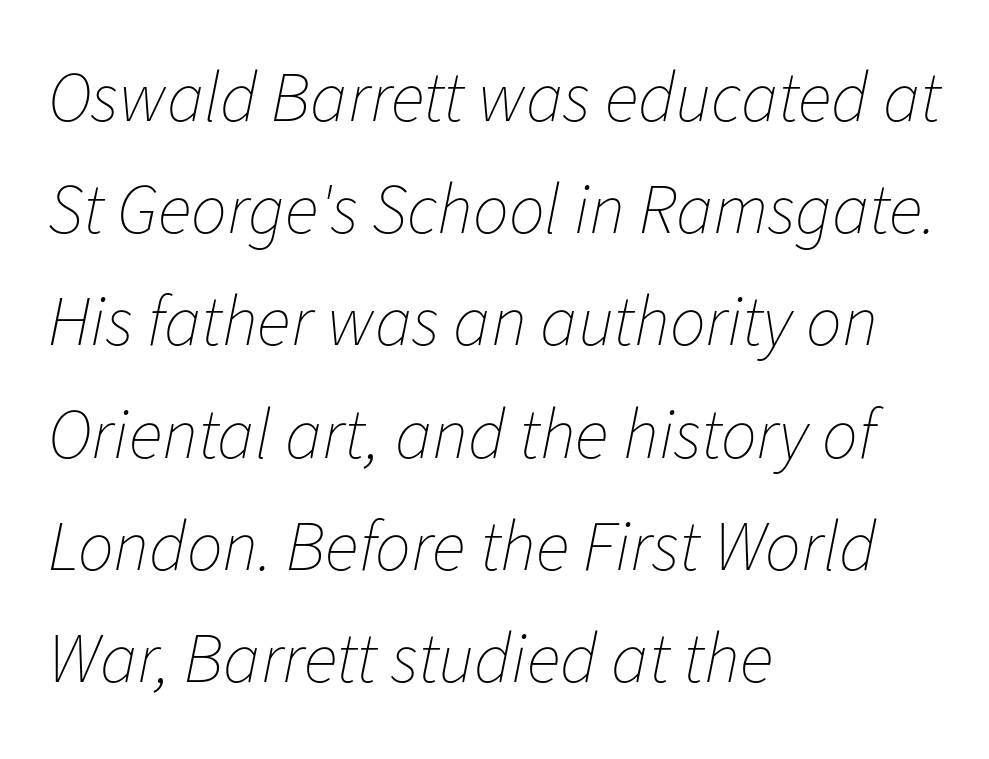
Heft: none added — not bold. The gaps between neighbouring characters are ordinary and unremarkable. What's the leading like? Ordinary, nothing unusual. Characters are canted at an angle relative to the baseline's perpendicular. Spacing verdict: proportional, widths tailored to each character. Type without underlining.
